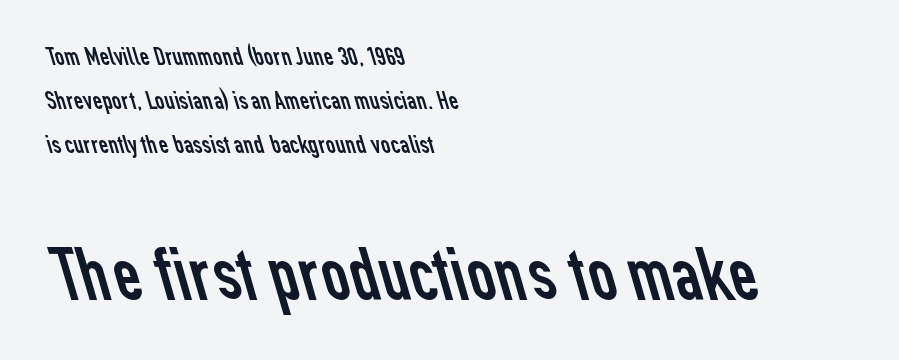
Q: Is the text bold? A: No.
Q: Is the typeface a serif or a sans-serif typeface? A: Sans-serif.
Q: Is the text underlined? A: No.
Q: How is the paragraph aligned? A: Left-aligned.
Q: Is the spacing between letters normal or unusually wide? A: Normal.
Q: Is the spacing between lines tight, normal or loose? A: Normal.
Q: Which block of text is set in a larger size, the first (top) or the second (bottom)? A: The second (bottom) one.
Q: Width (condensed, normal, or wide)? A: Normal.
Q: Stroke contrast? A: Low.
Q: x-height? A: Medium.
Q: Monospaced? A: No.
